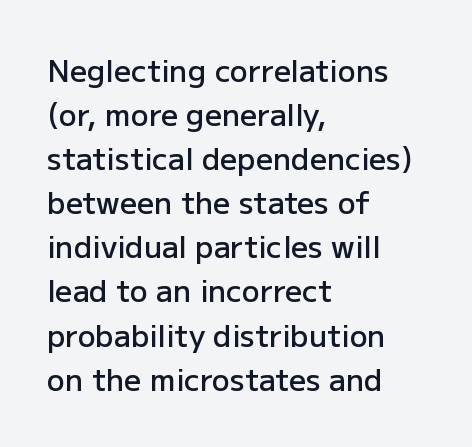
The image shows 30 px semibold sans-serif type, upright; set left-aligned, normal line spacing (1.47x), normal letter spacing, not underlined; low stroke contrast and a medium x-height.
